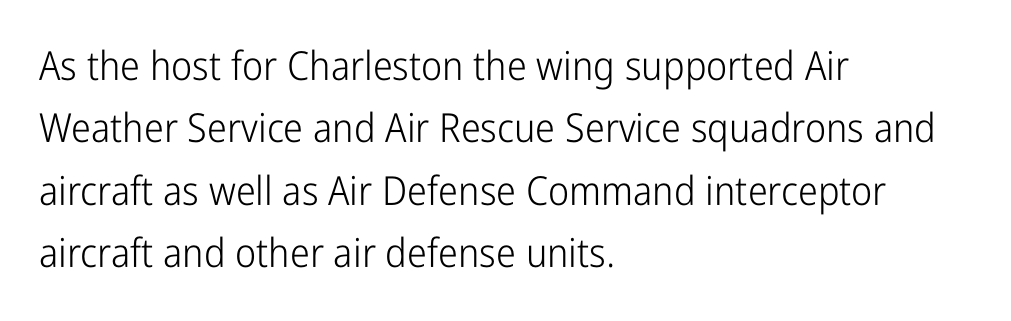
You could not count columns in this text — the font is proportionally spaced. Stroke thickness stays within the range of a standard reading face or lighter. Posture: straight, roman, zero tilt. A typesetter would call this zero additional tracking. The type family on display is of the sans-serif kind.
